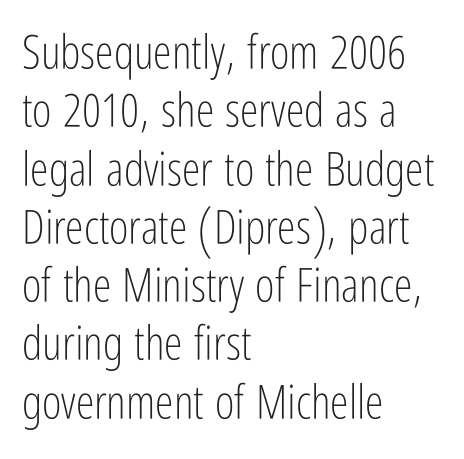
{"serif": "no", "italic": "no", "bold": "no", "weight": "light", "width": "condensed", "stroke_contrast": "low", "x_height": "medium", "monospaced": "no", "underline": "no", "align": "left", "line_spacing_ratio": 1.24, "letter_spacing": "normal", "letter_spacing_em": 0.0, "glyph_px": 47}
